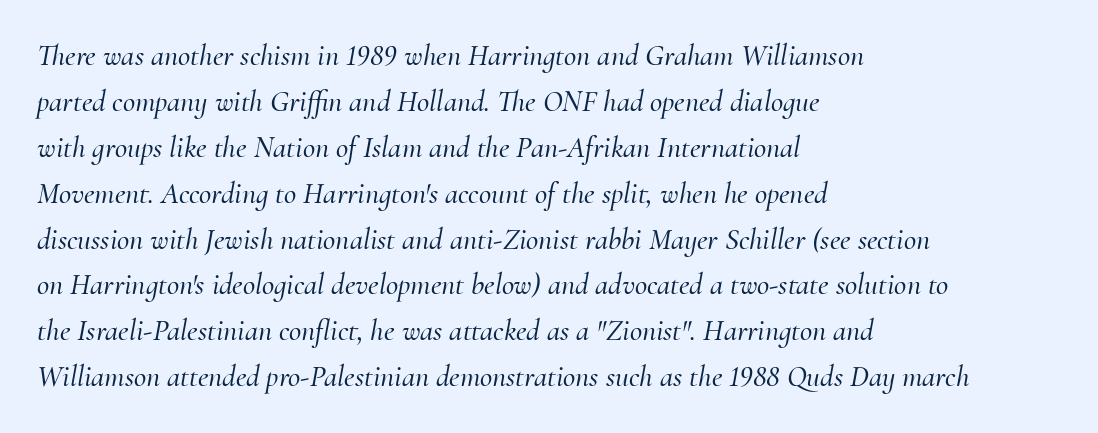
The image shows 30 px serif type, italic (leaning right); set left-aligned, normal line spacing (1.53x), normal letter spacing, not underlined; medium stroke contrast and a small x-height.
